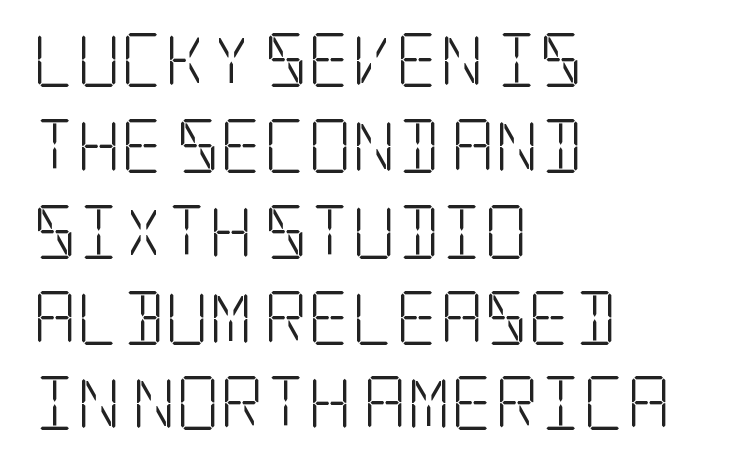
In CSS terms this would be text-align: left. The horizontal fit of the characters is conventional and even. Note: serifs present on the glyphs. Has an underline been added? It has not.
